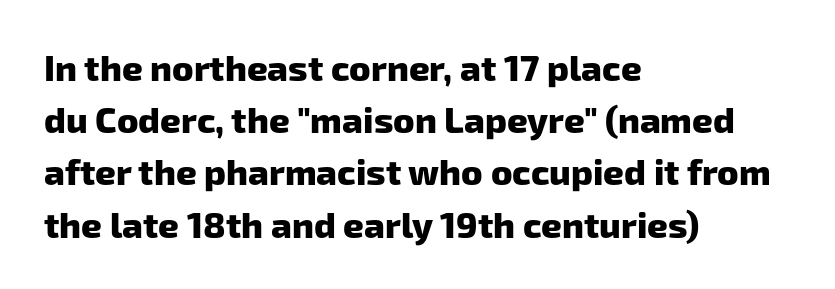
Words float on clear page, feet unadorned. The gaps between neighbouring characters are ordinary and unremarkable. The passage shown is typed in a proportional face where columns would drift. The line-height multiplier appears to be the usual default. Strokes here are thick enough to call this a true bold. The paragraph has a hard left edge and a soft right edge.
